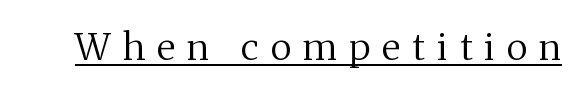
{"serif": "yes", "italic": "no", "bold": "no", "weight": "regular", "width": "normal", "stroke_contrast": "medium", "x_height": "medium", "monospaced": "no", "underline": "yes", "letter_spacing": "wide", "letter_spacing_em": 0.33, "glyph_px": 37}
